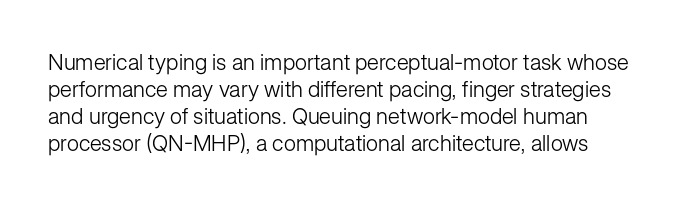
Q: Is the text bold? A: No.
Q: Is the text italic (slanted)? A: No, it is upright.
Q: Is the text underlined? A: No.
Q: Is the spacing between letters normal or unusually wide? A: Normal.
